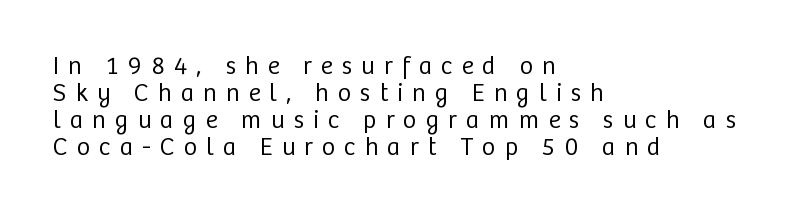
Does the leading feel generous? Not at all — it's pinched. A clean baseline with only descenders dipping below it. Spacing between characters has been opened up far beyond the box default. The letters stand straight up with perfectly vertical stems. Stems and bowls with no extra thickness — not bold.
